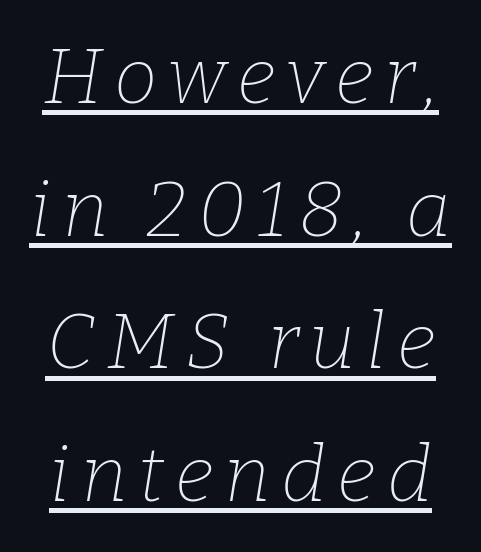
{"serif": "yes", "italic": "yes", "lean": "right", "slant_degrees": 9, "bold": "no", "weight": "thin", "width": "normal", "stroke_contrast": "low", "x_height": "medium", "monospaced": "no", "underline": "yes", "line_spacing": "normal", "line_spacing_ratio": 1.7, "glyph_px": 78}
